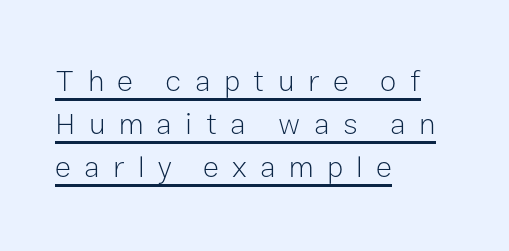
Q: Is the text bold? A: No.
Q: Is the text italic (slanted)? A: No, it is upright.
Q: Is the typeface a serif or a sans-serif typeface? A: Sans-serif.
Q: Is the text underlined? A: Yes.
Q: How is the paragraph aligned? A: Left-aligned.
Q: Is the spacing between letters normal or unusually wide? A: Unusually wide.
Q: Is the spacing between lines tight, normal or loose? A: Normal.
Q: Width (condensed, normal, or wide)? A: Normal.
Q: Stroke contrast? A: Low.
Q: x-height? A: Medium.
Q: Monospaced? A: No.
